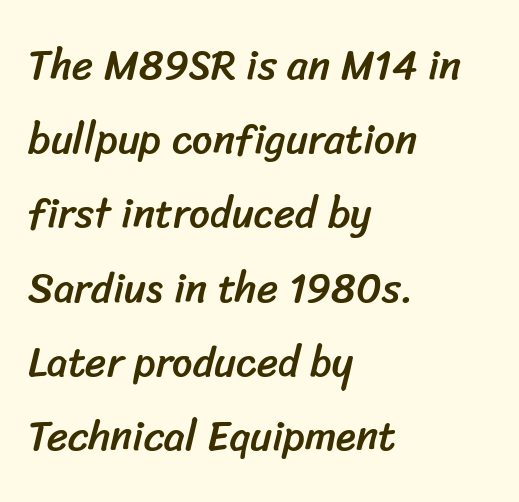
Q: Is the typeface a serif or a sans-serif typeface? A: Sans-serif.
Q: Is the text underlined? A: No.
Q: How is the paragraph aligned? A: Left-aligned.
Q: Is the spacing between letters normal or unusually wide? A: Normal.
Q: Width (condensed, normal, or wide)? A: Normal.
Q: Stroke contrast? A: Low.
Q: x-height? A: Medium.
Q: Monospaced? A: No.
